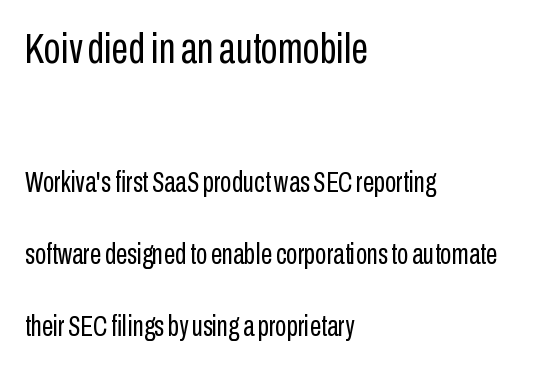
The image shows 43 px regular-weight, condensed sans-serif type, upright; set left-aligned, loose line spacing (2.48x), normal letter spacing, not underlined; the first (top) block is 1.48x larger; low stroke contrast and a medium x-height.
